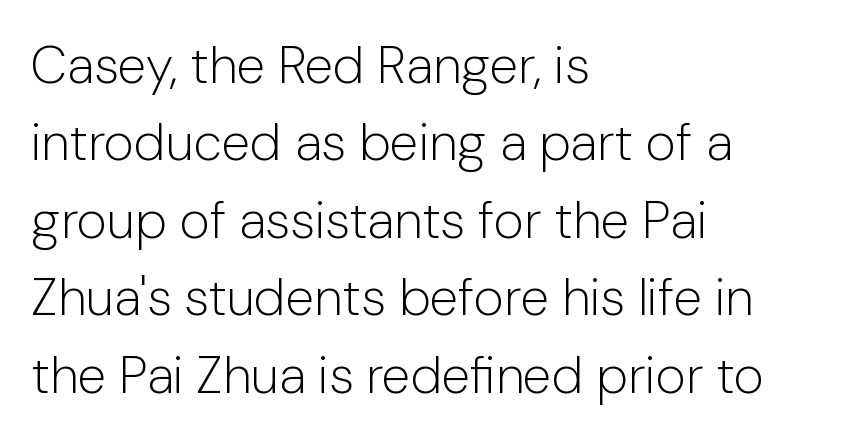
Q: Is the text bold? A: No.
Q: Is the text italic (slanted)? A: No, it is upright.
Q: Is the typeface a serif or a sans-serif typeface? A: Sans-serif.
Q: Is the text underlined? A: No.
Q: How is the paragraph aligned? A: Left-aligned.
Q: Is the spacing between letters normal or unusually wide? A: Normal.
Q: Is the spacing between lines tight, normal or loose? A: Normal.
Q: Width (condensed, normal, or wide)? A: Normal.
Q: Stroke contrast? A: Low.
Q: x-height? A: Medium.
Q: Monospaced? A: No.
